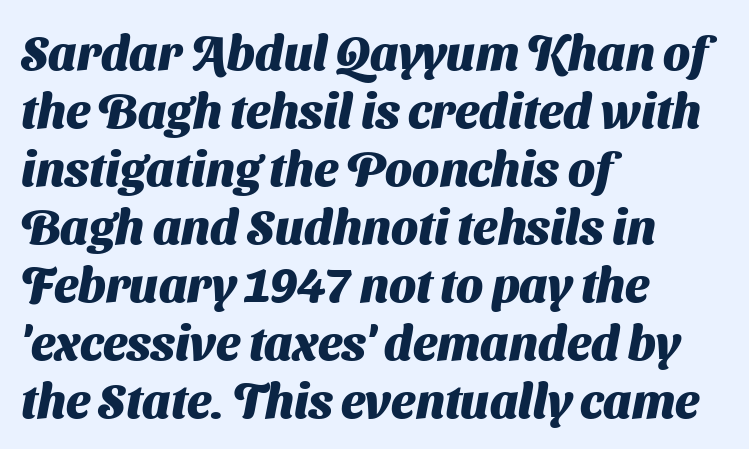
The characters display no serif detailing; their extremities are plain. If you drew a ruler down the left edge, every line would touch it. Quick note: underline off. Nothing unusual about the tracking: characters are spaced as the font intends.
